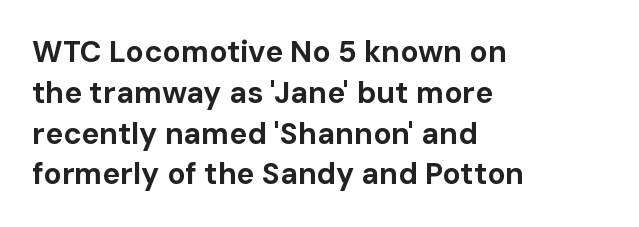
The image shows 30 px bold sans-serif type, upright; set left-aligned, normal line spacing (1.36x), normal letter spacing, not underlined; low stroke contrast and a medium x-height.
